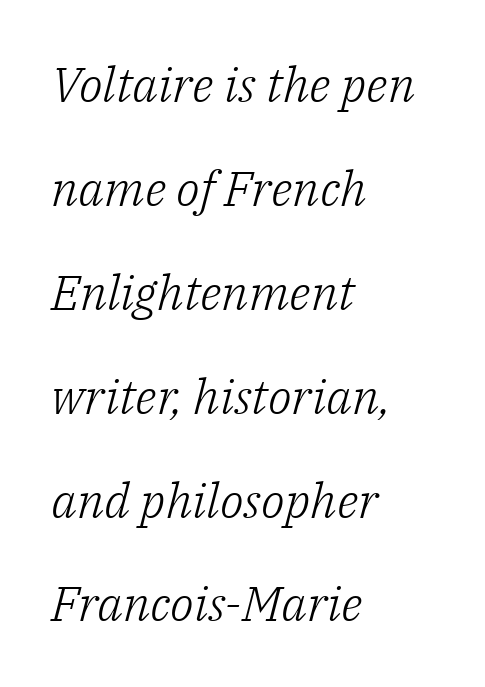
Q: Is the text bold? A: No.
Q: Is the text italic (slanted)? A: Yes, it leans right by about 14 degrees.
Q: Is the typeface a serif or a sans-serif typeface? A: Serif.
Q: Is the text underlined? A: No.
Q: How is the paragraph aligned? A: Left-aligned.
Q: Is the spacing between letters normal or unusually wide? A: Normal.
Q: Is the spacing between lines tight, normal or loose? A: Loose.
Q: Width (condensed, normal, or wide)? A: Normal.
Q: Stroke contrast? A: Low.
Q: x-height? A: Medium.
Q: Monospaced? A: No.
